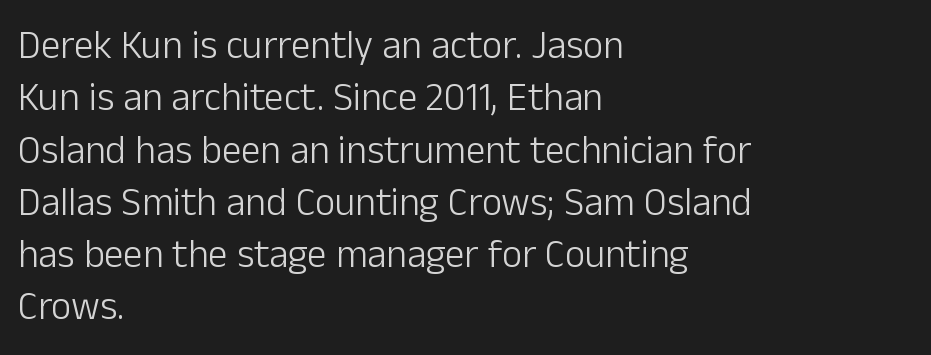
{"serif": "no", "italic": "no", "bold": "no", "weight": "light", "width": "normal", "stroke_contrast": "low", "x_height": "medium", "monospaced": "no", "underline": "no", "align": "left", "line_spacing": "normal", "line_spacing_ratio": 1.34, "letter_spacing": "normal", "letter_spacing_em": 0.0, "glyph_px": 39}
